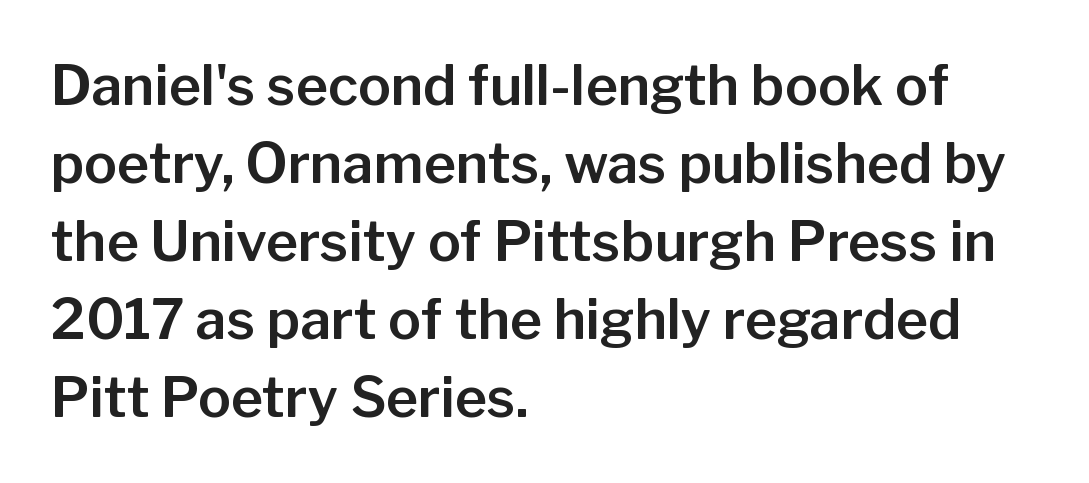
Q: Is the text italic (slanted)? A: No, it is upright.
Q: Is the typeface a serif or a sans-serif typeface? A: Sans-serif.
Q: Is the text underlined? A: No.
Q: How is the paragraph aligned? A: Left-aligned.
Q: Is the spacing between letters normal or unusually wide? A: Normal.
Q: Is the spacing between lines tight, normal or loose? A: Normal.
Q: Width (condensed, normal, or wide)? A: Normal.
Q: Stroke contrast? A: Low.
Q: x-height? A: Medium.
Q: Monospaced? A: No.
